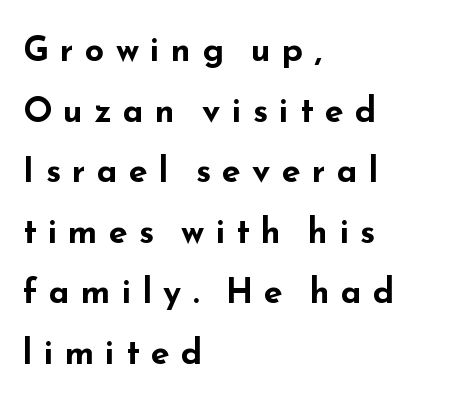
The image shows 34 px bold, wide sans-serif type, upright; set left-aligned, line spacing 1.78x, unusually wide letter spacing (+0.33 em), not underlined; low stroke contrast and a small x-height.
